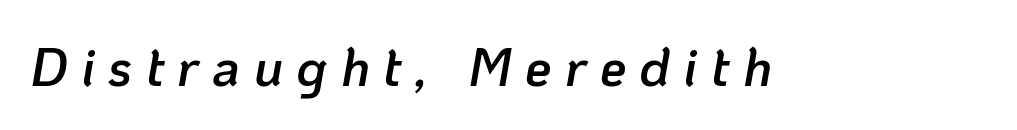
The image shows 53 px semibold type, italic (leaning right); set unusually wide letter spacing (+0.25 em), not underlined; low stroke contrast and a medium x-height.
